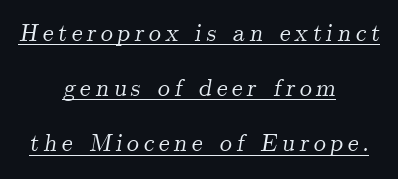
Q: Is the text italic (slanted)? A: Yes, it leans right by about 9 degrees.
Q: Is the text underlined? A: Yes.
Q: How is the paragraph aligned? A: Centered.
Q: Is the spacing between lines tight, normal or loose? A: Loose.
